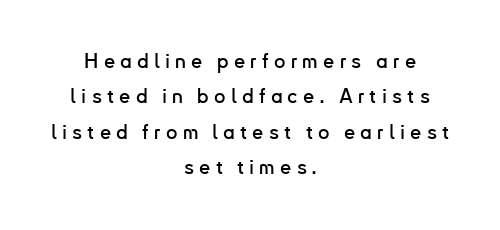
Q: Is the text italic (slanted)? A: No, it is upright.
Q: Is the text underlined? A: No.
Q: How is the paragraph aligned? A: Centered.
Q: Is the spacing between letters normal or unusually wide? A: Unusually wide.
